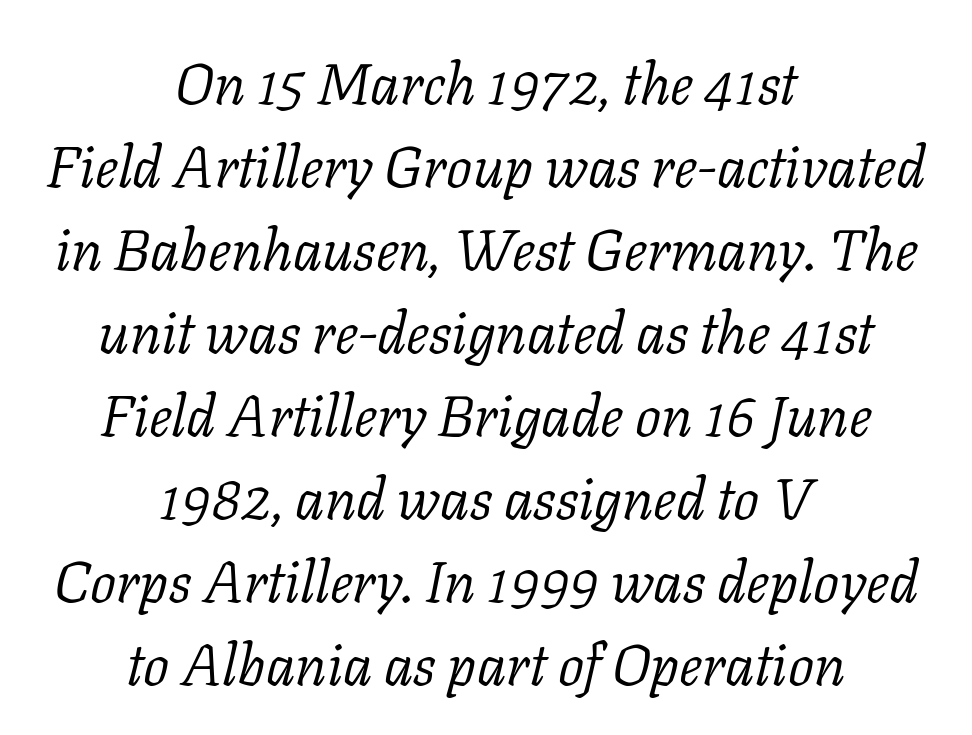
{"serif": "yes", "italic": "yes", "lean": "right", "slant_degrees": 11, "bold": "no", "weight": "light", "width": "normal", "stroke_contrast": "low", "x_height": "medium", "monospaced": "no", "underline": "no", "align": "center", "line_spacing": "normal", "line_spacing_ratio": 1.43, "letter_spacing": "normal", "letter_spacing_em": 0.0, "glyph_px": 58}
